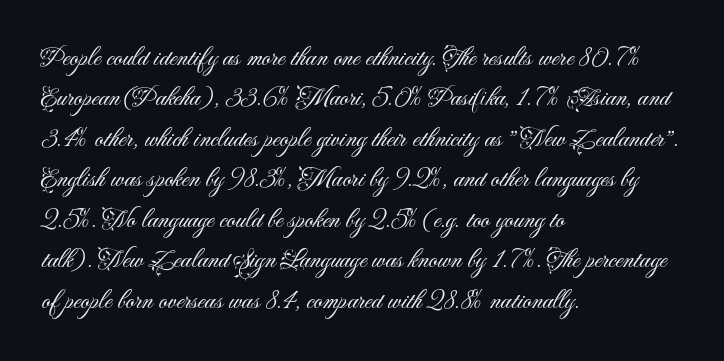
{"bold": "no", "underline": "no", "align": "left", "line_spacing": "normal", "line_spacing_ratio": 1.5, "letter_spacing": "normal", "letter_spacing_em": 0.0, "glyph_px": 27}
